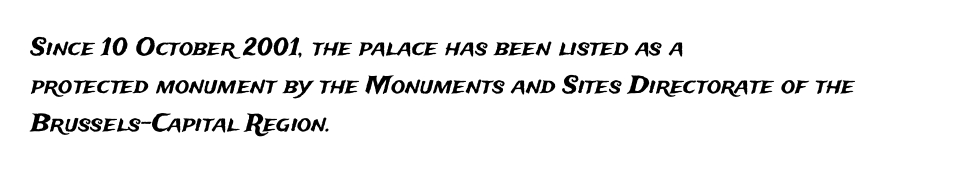
The image shows 24 px text type; set left-aligned, normal line spacing (1.59x), normal letter spacing, not underlined.
